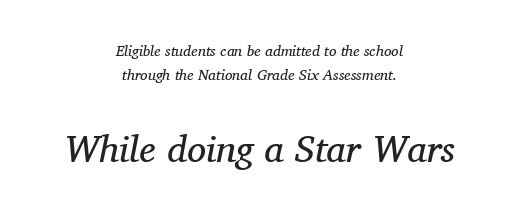
Q: Is the text bold? A: No.
Q: Is the text italic (slanted)? A: Yes, it leans right by about 11 degrees.
Q: Is the typeface a serif or a sans-serif typeface? A: Serif.
Q: Is the text underlined? A: No.
Q: How is the paragraph aligned? A: Centered.
Q: Is the spacing between letters normal or unusually wide? A: Normal.
Q: Is the spacing between lines tight, normal or loose? A: Normal.
Q: Which block of text is set in a larger size, the first (top) or the second (bottom)? A: The second (bottom) one.
Q: Width (condensed, normal, or wide)? A: Normal.
Q: Stroke contrast? A: Medium.
Q: x-height? A: Medium.
Q: Monospaced? A: No.
